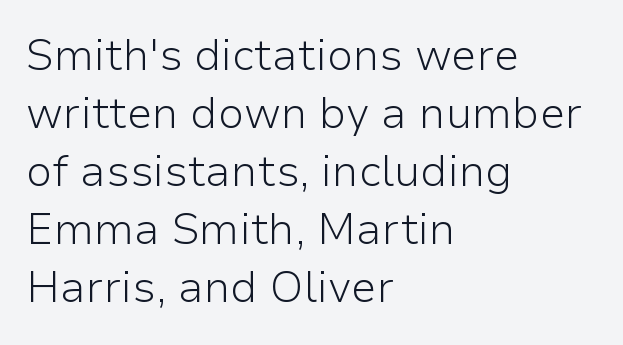
{"serif": "no", "italic": "no", "bold": "no", "weight": "light", "width": "normal", "stroke_contrast": "low", "x_height": "medium", "monospaced": "no", "underline": "no", "align": "left", "line_spacing": "normal", "line_spacing_ratio": 1.35, "letter_spacing": "normal", "letter_spacing_em": 0.0, "glyph_px": 43}
